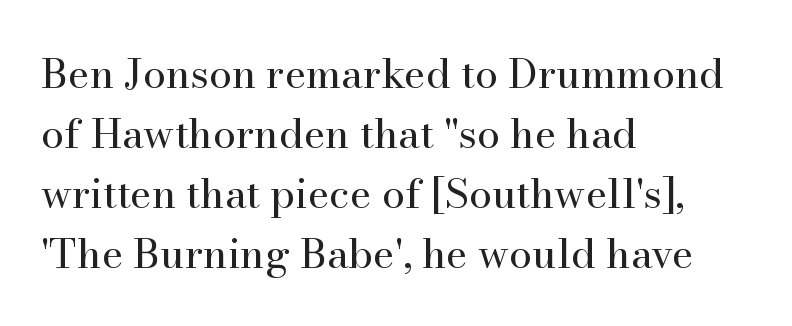
Q: Is the text bold? A: No.
Q: Is the text italic (slanted)? A: No, it is upright.
Q: Is the typeface a serif or a sans-serif typeface? A: Serif.
Q: Is the text underlined? A: No.
Q: How is the paragraph aligned? A: Left-aligned.
Q: Is the spacing between letters normal or unusually wide? A: Normal.
Q: Is the spacing between lines tight, normal or loose? A: Normal.
Q: Width (condensed, normal, or wide)? A: Normal.
Q: Stroke contrast? A: High.
Q: x-height? A: Small.
Q: Monospaced? A: No.
